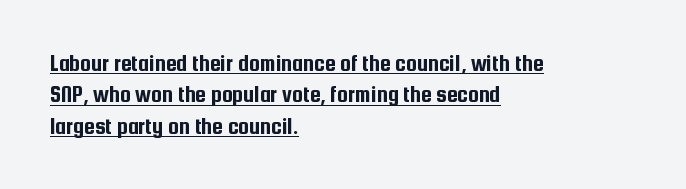
Q: Is the text italic (slanted)? A: No, it is upright.
Q: Is the text underlined? A: Yes.
Q: How is the paragraph aligned? A: Left-aligned.
Q: Is the spacing between letters normal or unusually wide? A: Normal.
Q: Is the spacing between lines tight, normal or loose? A: Normal.
